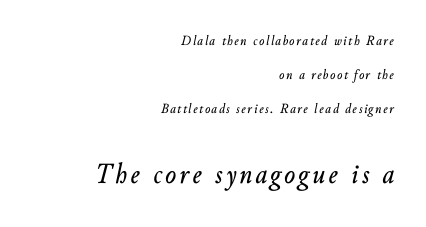
{"italic": "yes", "lean": "right", "slant_degrees": 10, "width": "normal", "stroke_contrast": "low", "x_height": "small", "monospaced": "no", "underline": "no", "align": "right", "line_spacing": "loose", "line_spacing_ratio": 2.44, "larger_block": "second", "size_ratio": 2.07, "glyph_px": 29}
